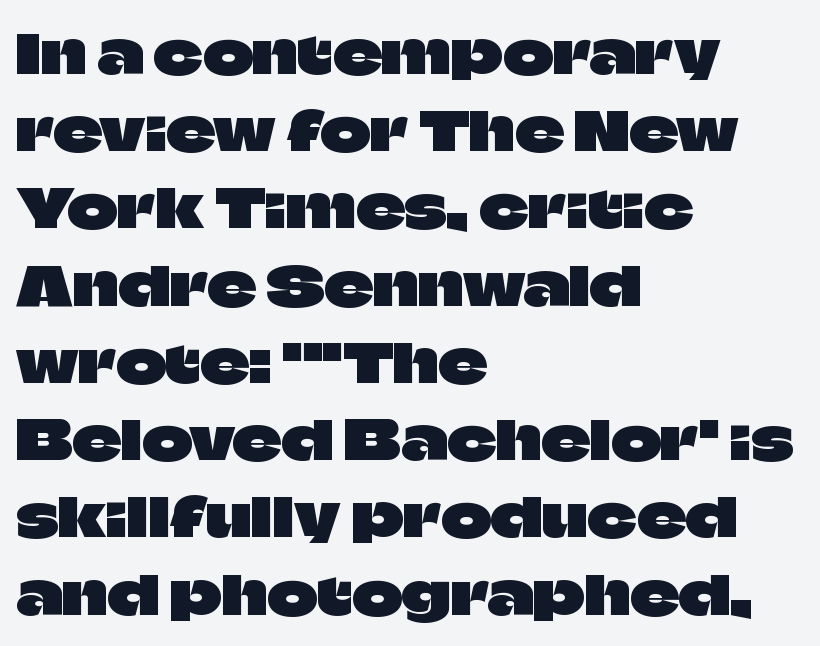
Q: Is the text italic (slanted)? A: No, it is upright.
Q: Is the typeface a serif or a sans-serif typeface? A: Sans-serif.
Q: Is the text underlined? A: No.
Q: How is the paragraph aligned? A: Left-aligned.
Q: Is the spacing between letters normal or unusually wide? A: Normal.
Q: Is the spacing between lines tight, normal or loose? A: Normal.
Q: Width (condensed, normal, or wide)? A: Normal.
Q: Stroke contrast? A: Low.
Q: x-height? A: Large.
Q: Monospaced? A: No.
